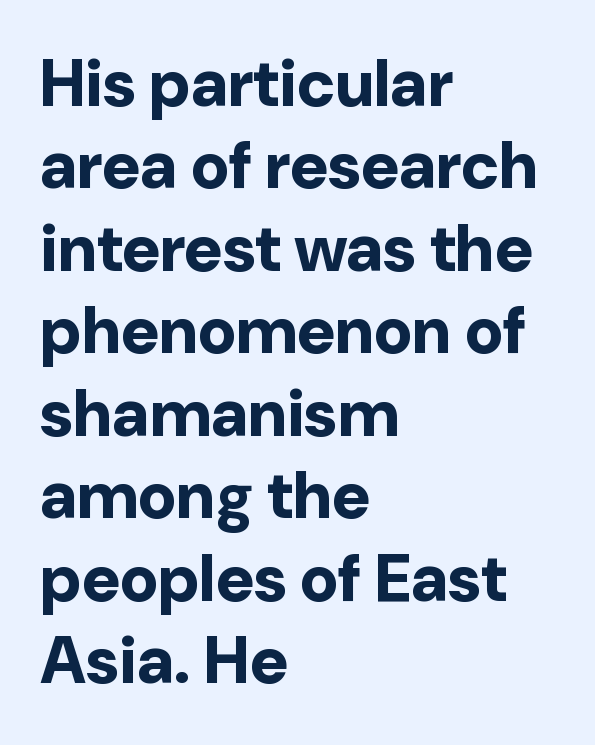
Q: Is the text bold? A: Yes.
Q: Is the text italic (slanted)? A: No, it is upright.
Q: Is the typeface a serif or a sans-serif typeface? A: Sans-serif.
Q: Is the text underlined? A: No.
Q: How is the paragraph aligned? A: Left-aligned.
Q: Is the spacing between letters normal or unusually wide? A: Normal.
Q: Is the spacing between lines tight, normal or loose? A: Normal.
Q: Width (condensed, normal, or wide)? A: Normal.
Q: Stroke contrast? A: Low.
Q: x-height? A: Medium.
Q: Monospaced? A: No.
